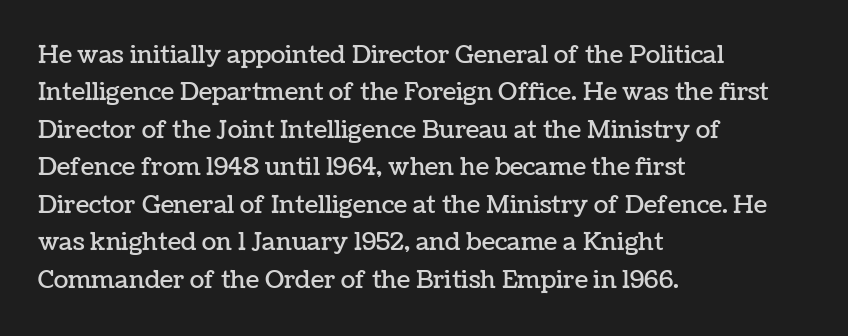
Quick note: interline space is typical. Ordinary non-slanted type is in use. The glyphs are unaccompanied by any horizontal stroke below them. The setting favours the left margin, as ordinary paragraphs usually do.
